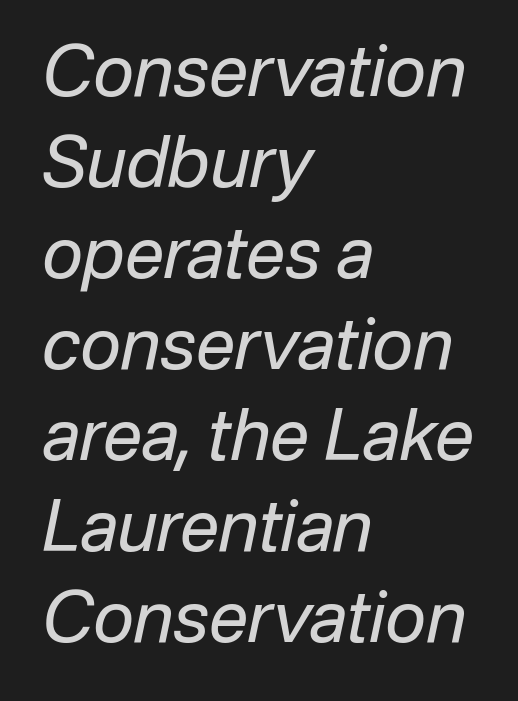
The image shows 70 px regular-weight type, italic (leaning right); set left-aligned, normal line spacing (1.3x), normal letter spacing, not underlined; low stroke contrast and a medium x-height.
